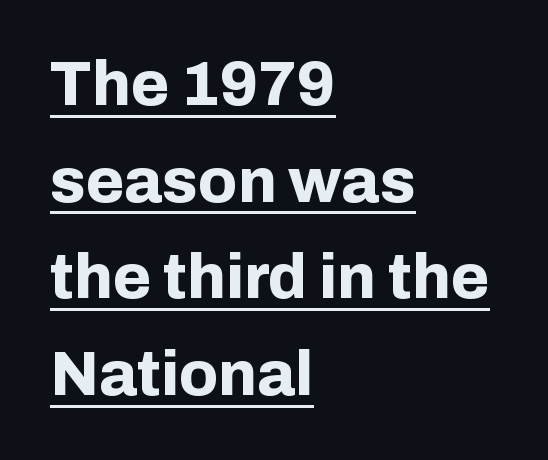
The image shows 62 px bold sans-serif type, upright; set left-aligned, normal line spacing (1.56x), normal letter spacing, underlined; low stroke contrast and a medium x-height.
